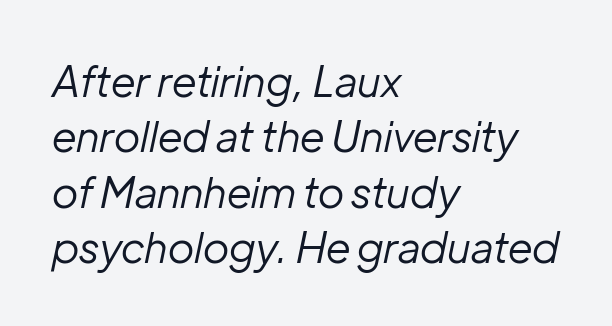
The typeface has the unassuming heft of standard copy or less. Is there much room between lines? A standard amount, neither cramped nor airy. Each word holds together tightly as a unit, with standard inter-letter gaps. Line starts are locked; line ends wander. Think of a printed novel: that variable character pitch is what you see here. The typography opts for an oblique posture over an upright one.
